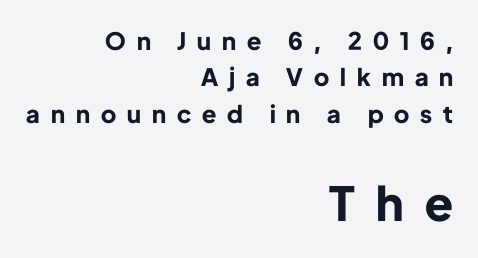
Q: Is the text bold? A: Yes.
Q: Is the text italic (slanted)? A: No, it is upright.
Q: Is the typeface a serif or a sans-serif typeface? A: Sans-serif.
Q: Is the text underlined? A: No.
Q: How is the paragraph aligned? A: Right-aligned.
Q: Is the spacing between letters normal or unusually wide? A: Unusually wide.
Q: Is the spacing between lines tight, normal or loose? A: Normal.
Q: Which block of text is set in a larger size, the first (top) or the second (bottom)? A: The second (bottom) one.
Q: Width (condensed, normal, or wide)? A: Normal.
Q: Stroke contrast? A: Low.
Q: x-height? A: Medium.
Q: Monospaced? A: No.
